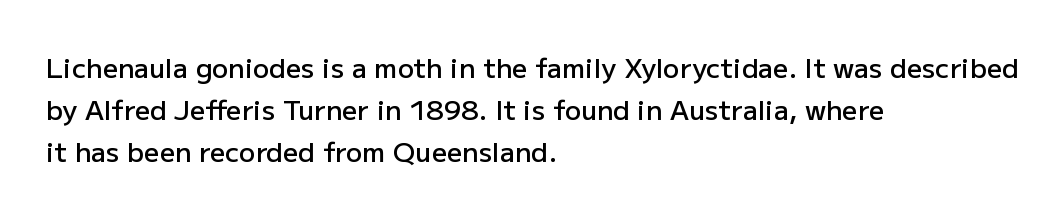
The image shows 27 px text type, upright; set left-aligned, normal line spacing (1.56x), normal letter spacing, not underlined.
